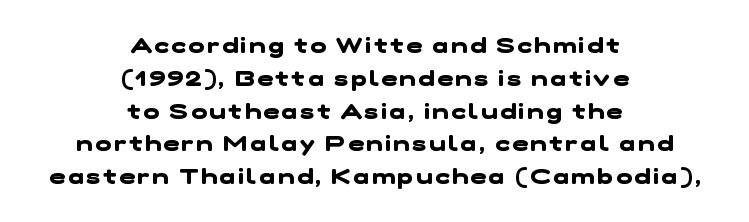
{"bold": "yes", "underline": "no", "align": "center", "line_spacing": "normal", "line_spacing_ratio": 1.56, "glyph_px": 21}
